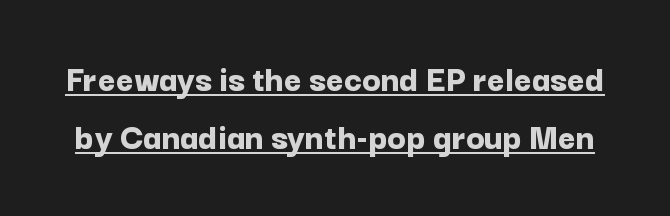
Q: Is the text bold? A: Yes.
Q: Is the text italic (slanted)? A: No, it is upright.
Q: Is the typeface a serif or a sans-serif typeface? A: Sans-serif.
Q: Is the text underlined? A: Yes.
Q: Is the spacing between letters normal or unusually wide? A: Normal.
Q: Is the spacing between lines tight, normal or loose? A: Normal.
Q: Width (condensed, normal, or wide)? A: Normal.
Q: Stroke contrast? A: Low.
Q: x-height? A: Medium.
Q: Monospaced? A: No.
